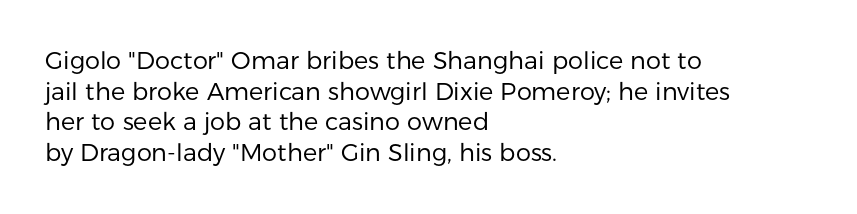
Q: Is the text bold? A: No.
Q: Is the text italic (slanted)? A: No, it is upright.
Q: Is the text underlined? A: No.
Q: How is the paragraph aligned? A: Left-aligned.
Q: Is the spacing between letters normal or unusually wide? A: Normal.
Q: Is the spacing between lines tight, normal or loose? A: Normal.
